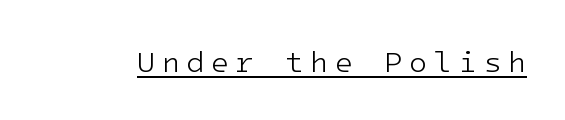
The image shows 30 px light sans-serif type, upright; set unusually wide letter spacing (+0.21 em), underlined; low stroke contrast and a medium x-height.
